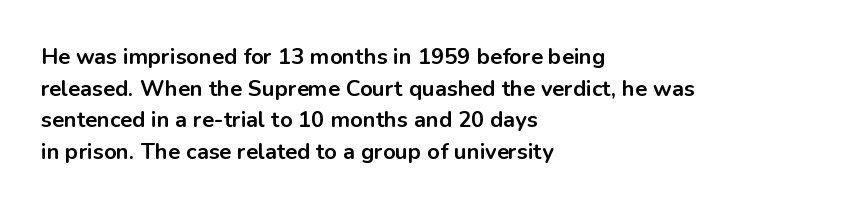
The image shows 22 px bold type, upright; set left-aligned, normal line spacing (1.44x), normal letter spacing, not underlined.
